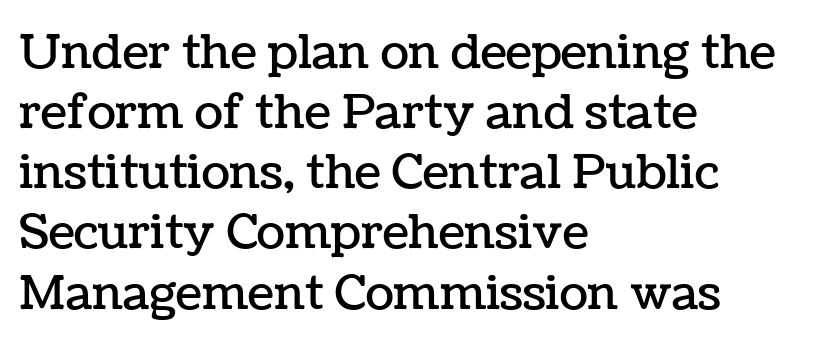
Q: Is the text italic (slanted)? A: No, it is upright.
Q: Is the text underlined? A: No.
Q: How is the paragraph aligned? A: Left-aligned.
Q: Is the spacing between letters normal or unusually wide? A: Normal.
Q: Is the spacing between lines tight, normal or loose? A: Normal.
Q: Width (condensed, normal, or wide)? A: Normal.
Q: Stroke contrast? A: Low.
Q: x-height? A: Medium.
Q: Monospaced? A: No.
